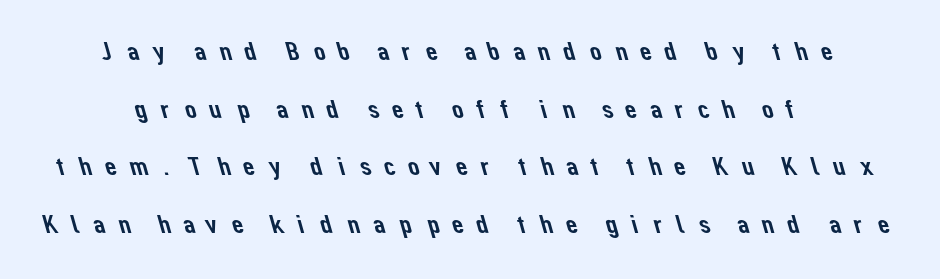
The type is letterspaced generously, with wide tracking. Successive baselines arrive slowly, with a big drop between each. Short and long lines alike share a common midpoint. The gap between lines stays unmarked.
